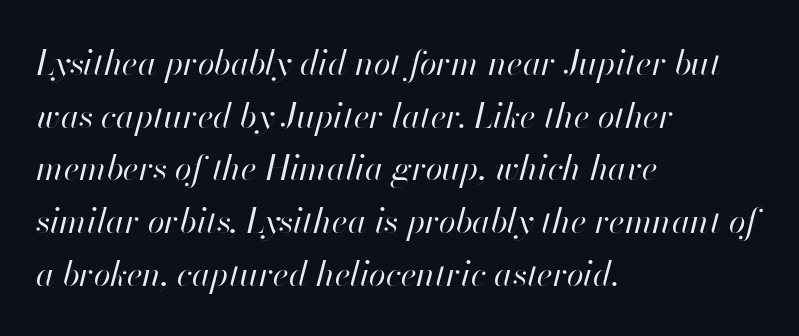
Q: Is the text bold? A: No.
Q: Is the text italic (slanted)? A: Yes, it leans right by about 13 degrees.
Q: Is the text underlined? A: No.
Q: How is the paragraph aligned? A: Left-aligned.
Q: Is the spacing between letters normal or unusually wide? A: Normal.
Q: Is the spacing between lines tight, normal or loose? A: Normal.
Q: Width (condensed, normal, or wide)? A: Normal.
Q: Stroke contrast? A: High.
Q: x-height? A: Small.
Q: Monospaced? A: No.
